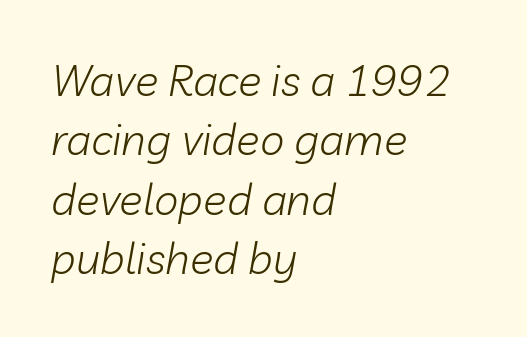
The cut favours lightness, reaching ordinary text weight at its darkest. The setting favours the left margin, as ordinary paragraphs usually do. Is this a fixed-width face? No — the glyphs have proportional, varying widths. Quick note: interline space is typical.
